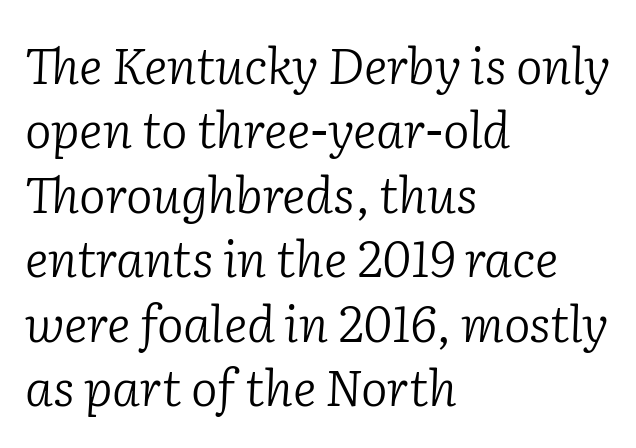
Q: Is the text bold? A: No.
Q: Is the text italic (slanted)? A: Yes, it leans right by about 2 degrees.
Q: Is the typeface a serif or a sans-serif typeface? A: Serif.
Q: Is the text underlined? A: No.
Q: How is the paragraph aligned? A: Left-aligned.
Q: Is the spacing between letters normal or unusually wide? A: Normal.
Q: Is the spacing between lines tight, normal or loose? A: Normal.
Q: Width (condensed, normal, or wide)? A: Normal.
Q: Stroke contrast? A: Low.
Q: x-height? A: Medium.
Q: Monospaced? A: No.
